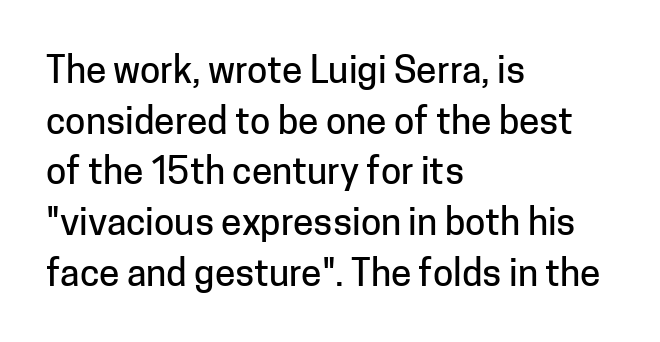
Q: Is the text italic (slanted)? A: No, it is upright.
Q: Is the typeface a serif or a sans-serif typeface? A: Sans-serif.
Q: Is the text underlined? A: No.
Q: How is the paragraph aligned? A: Left-aligned.
Q: Is the spacing between letters normal or unusually wide? A: Normal.
Q: Is the spacing between lines tight, normal or loose? A: Normal.
Q: Width (condensed, normal, or wide)? A: Normal.
Q: Stroke contrast? A: Low.
Q: x-height? A: Medium.
Q: Monospaced? A: No.
